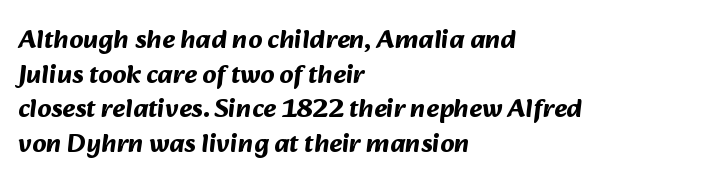
Q: Is the text bold? A: Yes.
Q: Is the text underlined? A: No.
Q: How is the paragraph aligned? A: Left-aligned.
Q: Is the spacing between letters normal or unusually wide? A: Normal.
Q: Is the spacing between lines tight, normal or loose? A: Normal.
